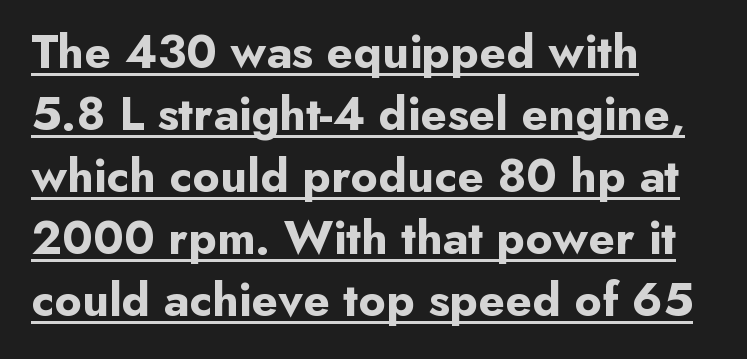
{"serif": "no", "italic": "no", "bold": "yes", "weight": "bold", "width": "normal", "stroke_contrast": "low", "x_height": "small", "monospaced": "no", "underline": "yes", "align": "left", "line_spacing": "normal", "line_spacing_ratio": 1.29, "letter_spacing": "normal", "letter_spacing_em": 0.0, "glyph_px": 48}
